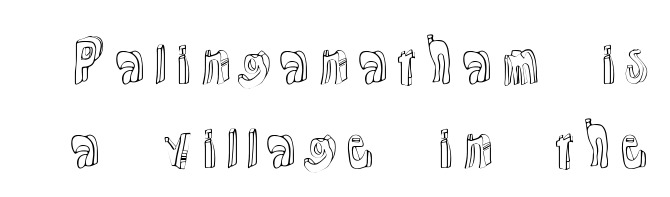
Q: Is the text italic (slanted)? A: No, it is upright.
Q: Is the text underlined? A: No.
Q: Is the spacing between letters normal or unusually wide? A: Normal.
Q: Is the spacing between lines tight, normal or loose? A: Normal.
Q: Width (condensed, normal, or wide)? A: Normal.
Q: x-height? A: Medium.
Q: Monospaced? A: No.
